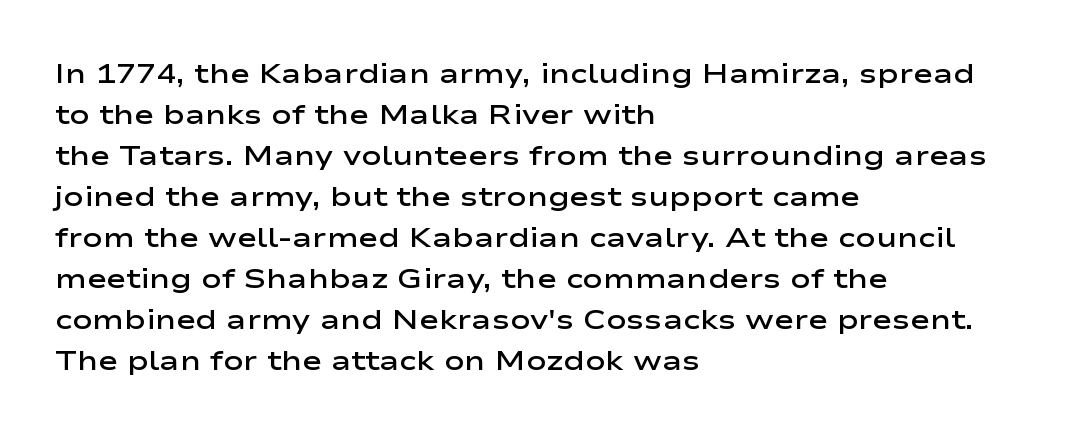
The image shows 27 px text type, upright; set left-aligned, normal line spacing (1.52x), normal letter spacing, not underlined.
